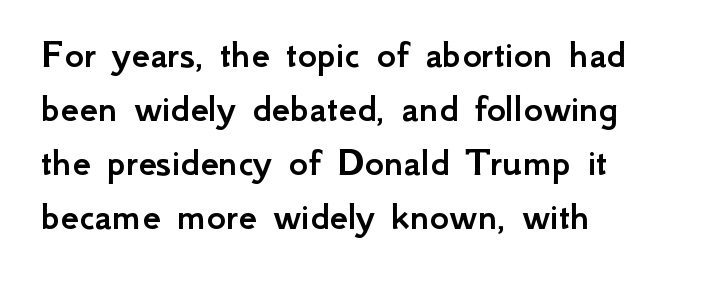
Q: Is the text italic (slanted)? A: No, it is upright.
Q: Is the typeface a serif or a sans-serif typeface? A: Sans-serif.
Q: Is the text underlined? A: No.
Q: How is the paragraph aligned? A: Left-aligned.
Q: Is the spacing between letters normal or unusually wide? A: Normal.
Q: Is the spacing between lines tight, normal or loose? A: Normal.
Q: Width (condensed, normal, or wide)? A: Normal.
Q: Stroke contrast? A: Low.
Q: x-height? A: Small.
Q: Monospaced? A: No.
